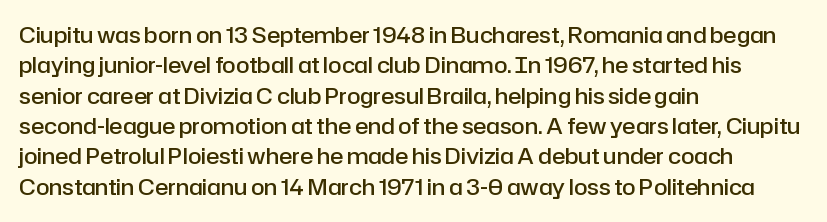
{"italic": "no", "bold": "semi", "underline": "no", "align": "left", "line_spacing": "normal", "line_spacing_ratio": 1.38, "letter_spacing": "normal", "letter_spacing_em": 0.0, "glyph_px": 22}
